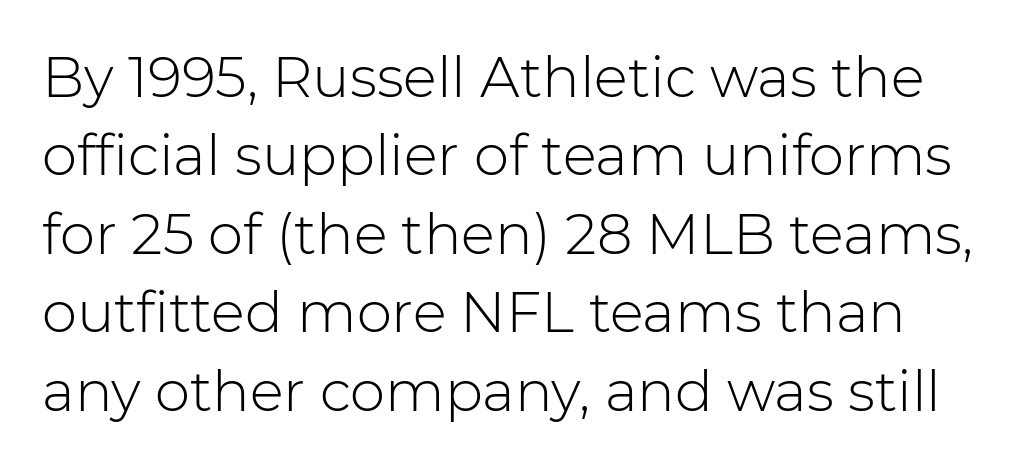
The image shows 56 px light sans-serif type, upright; set normal line spacing (1.4x), normal letter spacing, not underlined; low stroke contrast and a medium x-height.
